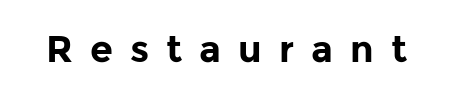
Every character sits straight up, as roman type does. Glyph-to-glyph distance is far greater than everyday printed text. On the weight axis this lands at bold, roughly 700. Character widths vary here, with narrow letters taking less room than wide ones. The designer went with a sans here, leaving each stem footless.
